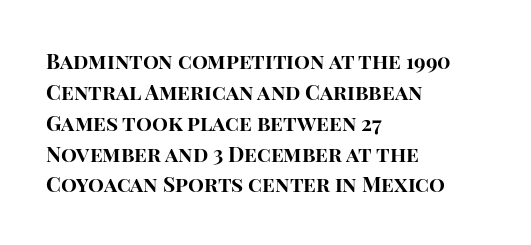
Posture: vertical. A classic flush-left, rag-right setting is used for this passage. Horizontal bands of white between lines are of average thickness. Each word holds together tightly as a unit, with standard inter-letter gaps. The font is running at its bold setting.
